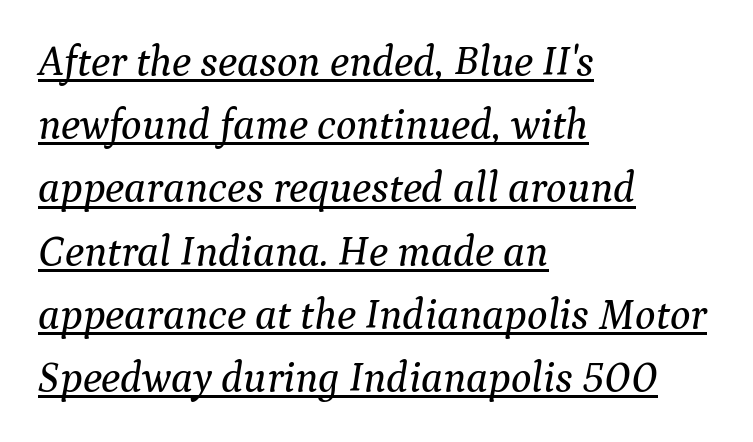
{"serif": "yes", "italic": "yes", "lean": "right", "slant_degrees": 9, "width": "normal", "stroke_contrast": "medium", "x_height": "medium", "monospaced": "no", "underline": "yes", "align": "left", "line_spacing": "normal", "line_spacing_ratio": 1.47, "letter_spacing": "normal", "letter_spacing_em": 0.0, "glyph_px": 43}
